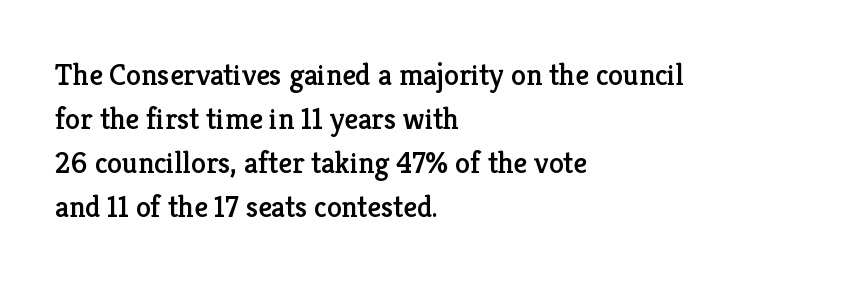
In terms of posture, this sample is upright. Compared with a centered layout, this one pins lines to the left instead. Quick note: underline off. I'd call this a serif setting — the letters wear small feet. Evenly set lines give the paragraph a standard silhouette.
